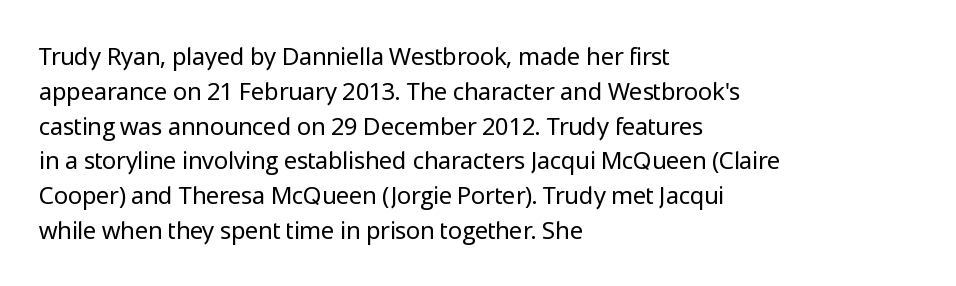
Summary of weight: not heavy and not bold. The passage shown stacks its lines at a standard gap. Upright lettering throughout. Tracking value appears to be zero — textbook default spacing.
